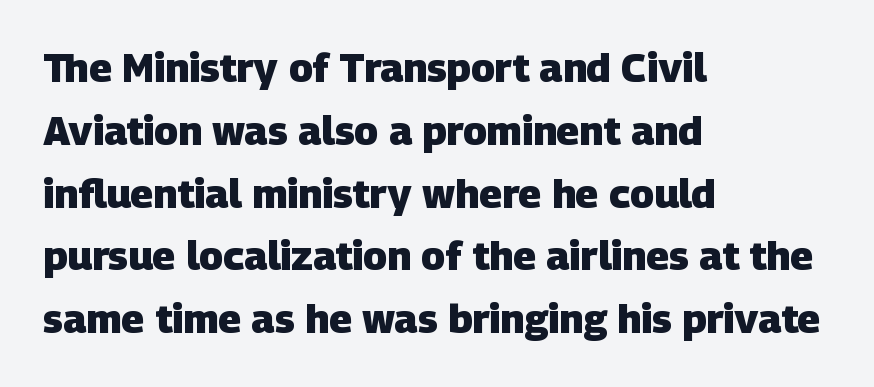
Honestly, the letter spacing is just normal — you wouldn't notice it. Chunky letters — that's bold for sure. The rendering shows plain stroke endings on the letterforms — a sans-serif design. Notice how the passage keeps a crisp vertical edge on the left only.
